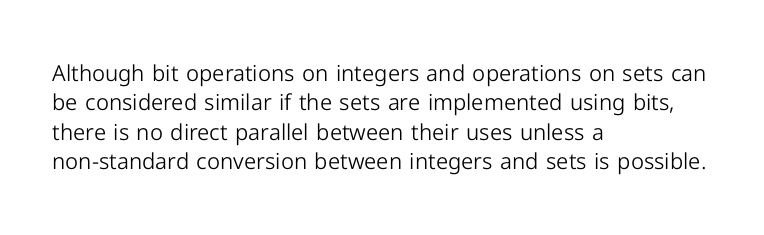
Caption: face not bold, strokes unweighted. Whoever set this chose a conventional vertical rhythm. This sample uses plain, unmodified letter spacing. The lettering stays uniformly vertical, giving the passage a roman look. Rule under the text: the space is simply empty.
